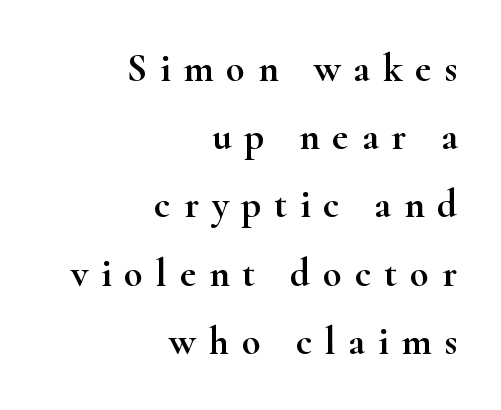
{"serif": "yes", "italic": "no", "width": "wide", "stroke_contrast": "high", "x_height": "small", "monospaced": "no", "underline": "no", "align": "right", "line_spacing_ratio": 1.75, "letter_spacing": "wide", "letter_spacing_em": 0.33, "glyph_px": 39}
